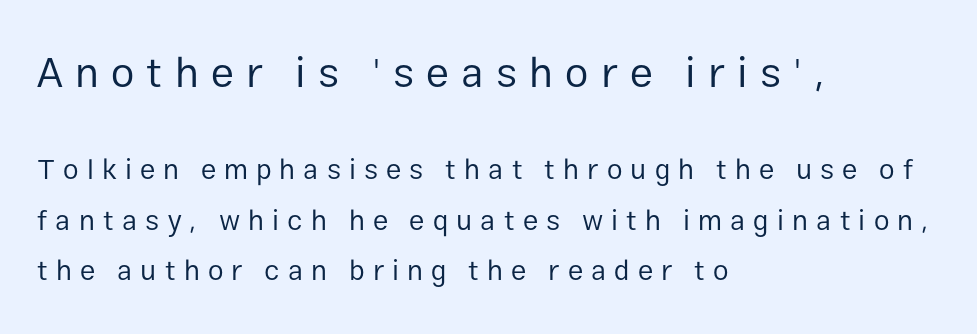
{"serif": "no", "italic": "no", "bold": "no", "weight": "regular", "width": "normal", "stroke_contrast": "low", "x_height": "medium", "monospaced": "no", "underline": "no", "align": "left", "line_spacing_ratio": 1.8, "letter_spacing": "wide", "letter_spacing_em": 0.29, "larger_block": "first", "size_ratio": 1.5, "glyph_px": 42}
